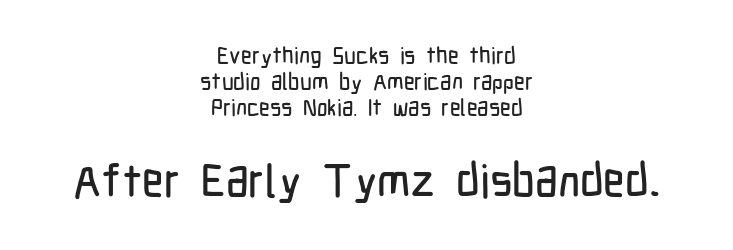
The second block has been scaled up relative to the first. Varying glyph widths throughout — classic text-font behaviour. The rendering keeps characters at their native spacing. Ascenders rise straight up at ninety degrees.
